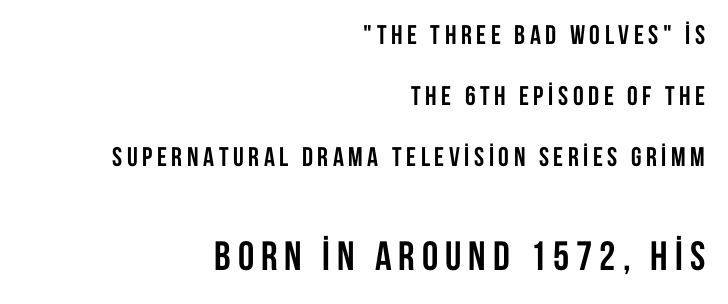
Q: Is the text bold? A: Yes.
Q: Is the text italic (slanted)? A: No, it is upright.
Q: Is the typeface a serif or a sans-serif typeface? A: Sans-serif.
Q: Is the text underlined? A: No.
Q: How is the paragraph aligned? A: Right-aligned.
Q: Is the spacing between lines tight, normal or loose? A: Loose.
Q: Which block of text is set in a larger size, the first (top) or the second (bottom)? A: The second (bottom) one.
Q: Width (condensed, normal, or wide)? A: Condensed.
Q: Stroke contrast? A: Low.
Q: x-height? A: Large.
Q: Monospaced? A: No.
